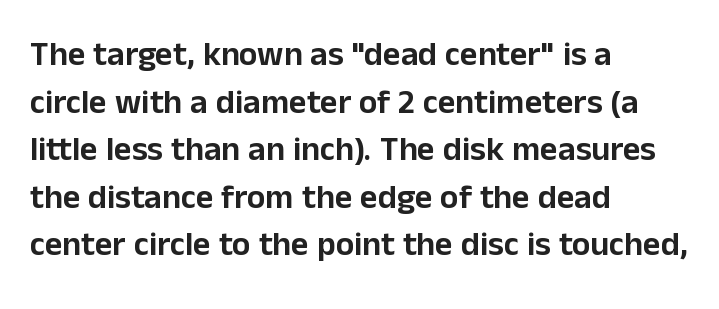
How would I describe the line gaps? Plain and ordinary. Think of a printed novel: that variable character pitch is what you see here. Does the type have serifs? No, each stem ends abruptly. Nobody drew a line under any word here.
